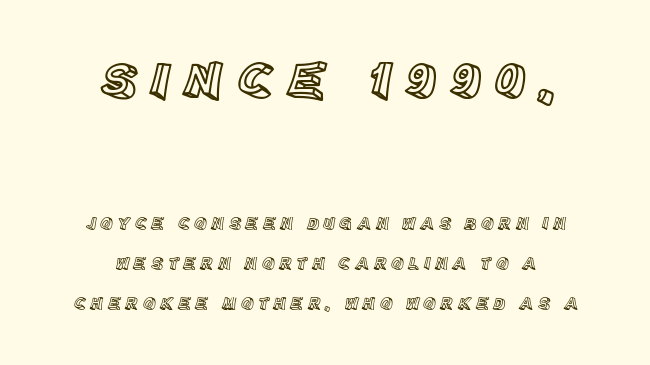
The image shows 52 px text type; set centered, loose line spacing (2.34x), unusually wide letter spacing (+0.26 em), not underlined; the first (top) block is 3.06x larger; a large x-height.
